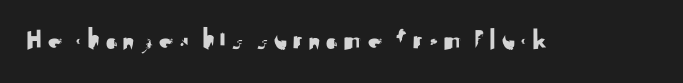
The passage shown is not underscored anywhere. Here the designer chose a conventional face with non-uniform glyph widths. The lettering stays uniformly vertical, giving the passage a roman look. The designer went with a sans here, leaving each stem footless.
